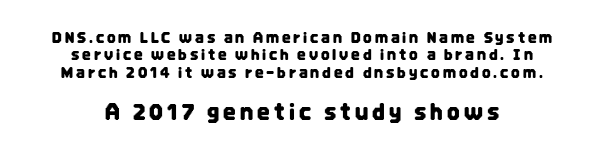
The image shows 22 px text type, upright; set centered, line spacing 1.16x, not underlined; the second (bottom) block is 1.47x larger.
